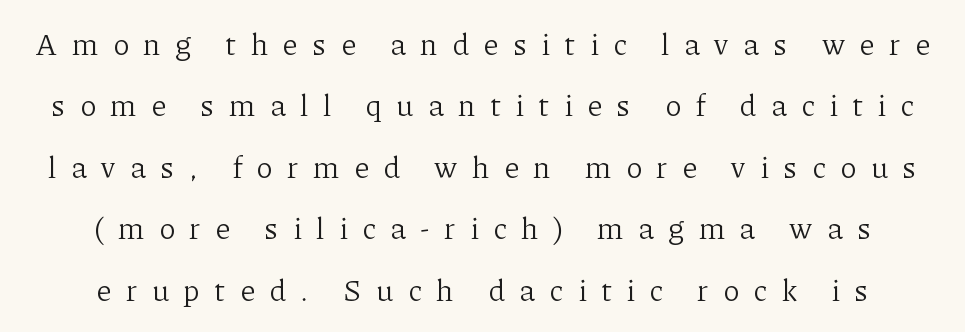
The area under the type is left untouched. The typeface chosen for these lines features serifs. Reading down the column, the eye jumps a long way to each next line. If you folded the block vertically in half, each line would mirror itself in length. Every stem runs plumb, perpendicular to the baseline. The letters are spread apart with noticeably loose tracking.
